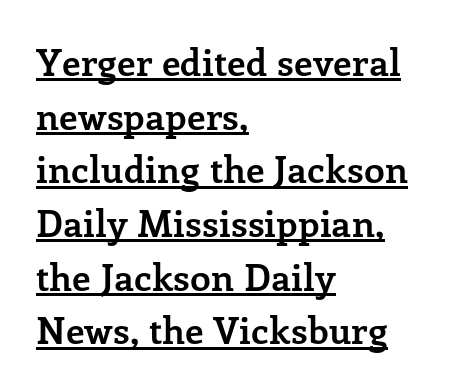
Vertical strokes here are truly vertical. The glyphs in this specimen are seriffed. Horizontal bands of white between lines are of average thickness. The face used here is proportionally spaced, like ordinary book or web type. Caption: standard tracking, unaltered. The characters look thick and weighty, a clear bold.
